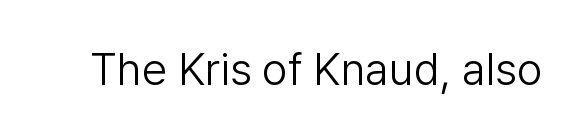
{"serif": "no", "italic": "no", "bold": "no", "weight": "light", "width": "normal", "stroke_contrast": "low", "x_height": "medium", "monospaced": "no", "underline": "no", "letter_spacing": "normal", "letter_spacing_em": 0.0, "glyph_px": 45}
